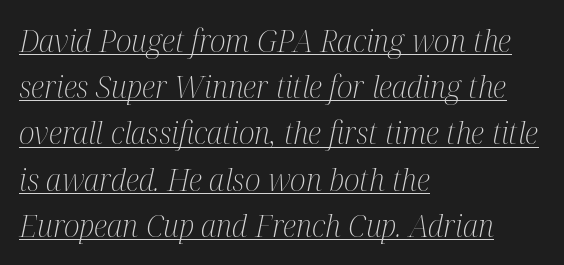
The image shows 30 px light, condensed serif type, italic (leaning right); set left-aligned, normal line spacing (1.54x), normal letter spacing, underlined; medium stroke contrast and a medium x-height.
